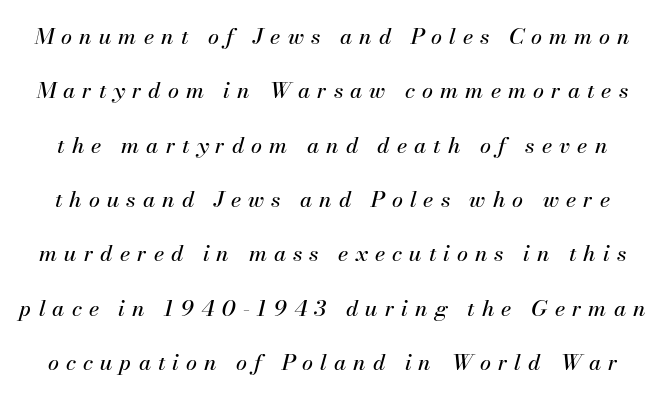
Q: Is the text italic (slanted)? A: Yes, it leans right by about 13 degrees.
Q: Is the text underlined? A: No.
Q: Is the spacing between letters normal or unusually wide? A: Unusually wide.
Q: Is the spacing between lines tight, normal or loose? A: Loose.
